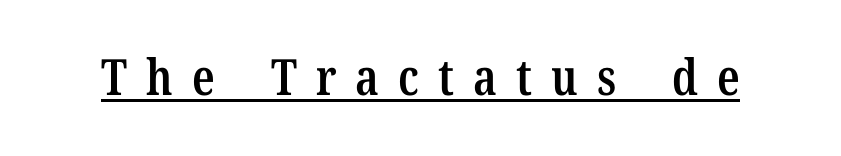
Q: Is the text bold? A: Semi-bold.
Q: Is the text italic (slanted)? A: No, it is upright.
Q: Is the typeface a serif or a sans-serif typeface? A: Serif.
Q: Is the text underlined? A: Yes.
Q: Is the spacing between letters normal or unusually wide? A: Unusually wide.
Q: Width (condensed, normal, or wide)? A: Condensed.
Q: Stroke contrast? A: Low.
Q: x-height? A: Medium.
Q: Monospaced? A: No.
